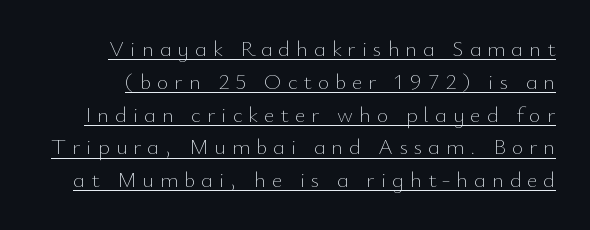
Q: Is the text bold? A: No.
Q: Is the text italic (slanted)? A: No, it is upright.
Q: Is the text underlined? A: Yes.
Q: Is the spacing between letters normal or unusually wide? A: Unusually wide.
Q: Is the spacing between lines tight, normal or loose? A: Normal.
